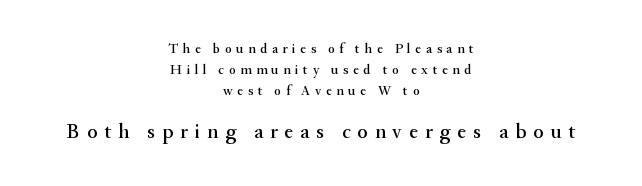
The image shows 21 px text type, upright; set centered, normal line spacing (1.5x), unusually wide letter spacing (+0.33 em), not underlined; the second (bottom) block is 1.5x larger.
